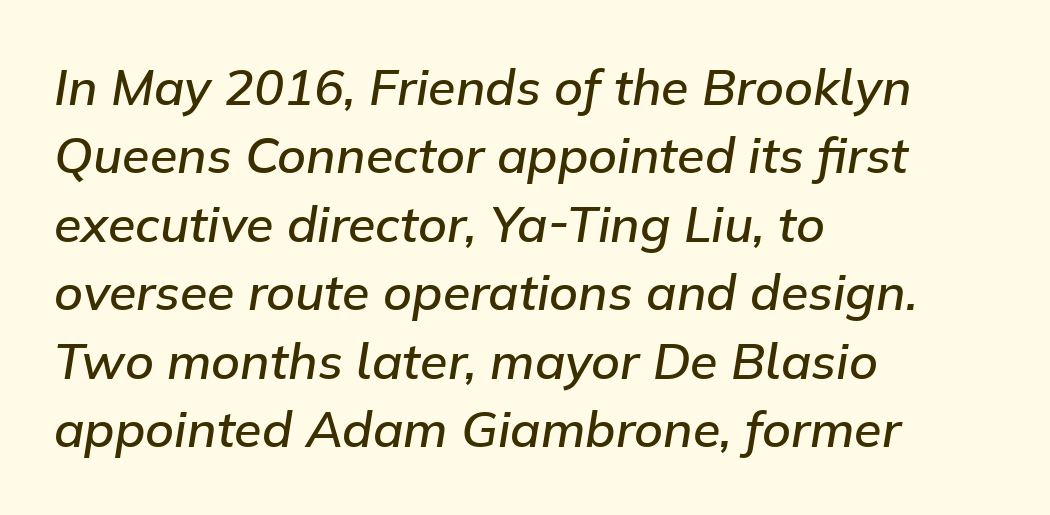
{"italic": "yes", "lean": "right", "slant_degrees": 9, "bold": "semi", "weight": "semibold", "width": "normal", "stroke_contrast": "low", "x_height": "medium", "monospaced": "no", "underline": "no", "align": "left", "line_spacing": "normal", "line_spacing_ratio": 1.37, "letter_spacing": "normal", "letter_spacing_em": 0.0, "glyph_px": 50}
